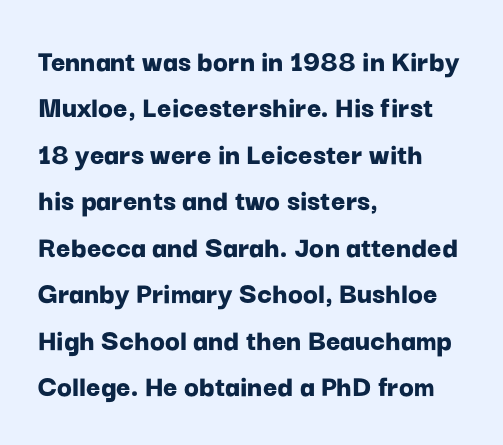
Q: Is the text bold? A: Yes.
Q: Is the text italic (slanted)? A: No, it is upright.
Q: Is the typeface a serif or a sans-serif typeface? A: Sans-serif.
Q: Is the text underlined? A: No.
Q: How is the paragraph aligned? A: Left-aligned.
Q: Is the spacing between letters normal or unusually wide? A: Normal.
Q: Is the spacing between lines tight, normal or loose? A: Normal.
Q: Width (condensed, normal, or wide)? A: Normal.
Q: Stroke contrast? A: Low.
Q: x-height? A: Medium.
Q: Monospaced? A: No.
